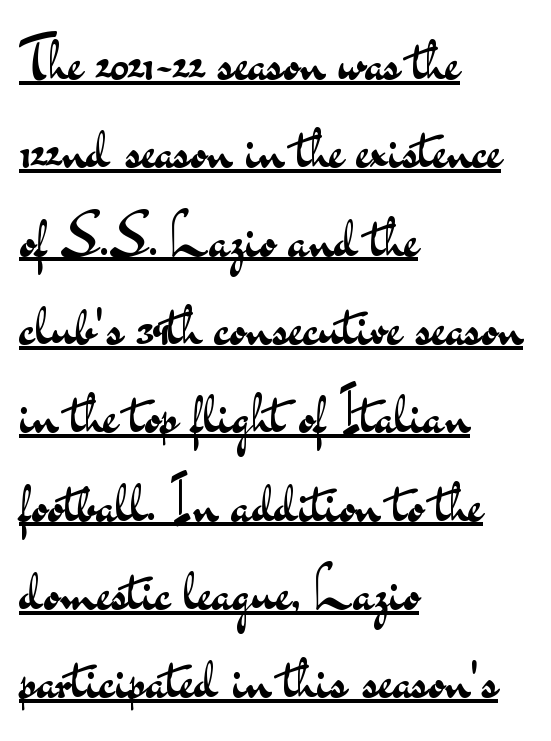
{"serif": "no", "bold": "no", "weight": "regular", "width": "wide", "stroke_contrast": "medium", "x_height": "small", "monospaced": "no", "underline": "yes", "align": "left", "line_spacing": "normal", "line_spacing_ratio": 1.55, "letter_spacing": "normal", "letter_spacing_em": 0.0, "glyph_px": 57}
